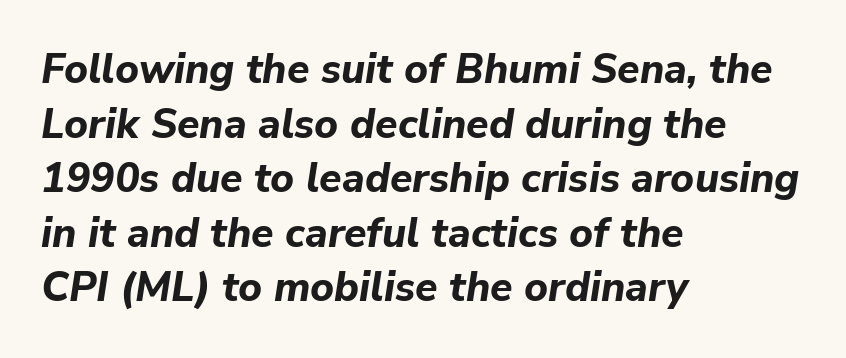
The image shows 41 px bold type, italic (leaning right); set left-aligned, normal line spacing (1.33x), normal letter spacing, not underlined; low stroke contrast and a medium x-height.
